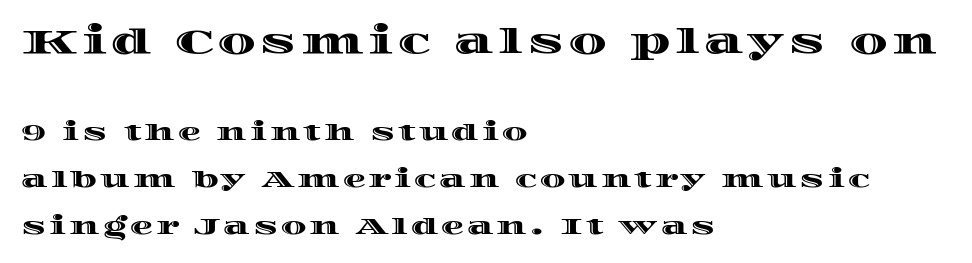
The space directly below the letters is spotless. Look at the glyph heights: the upper group is clearly the bigger setting. Do the characters align in a grid? No, the font is proportional. The setting favours the left margin, as ordinary paragraphs usually do. The lettering holds an erect, upright posture throughout. If you measured baseline to baseline, you'd find a long distance.
